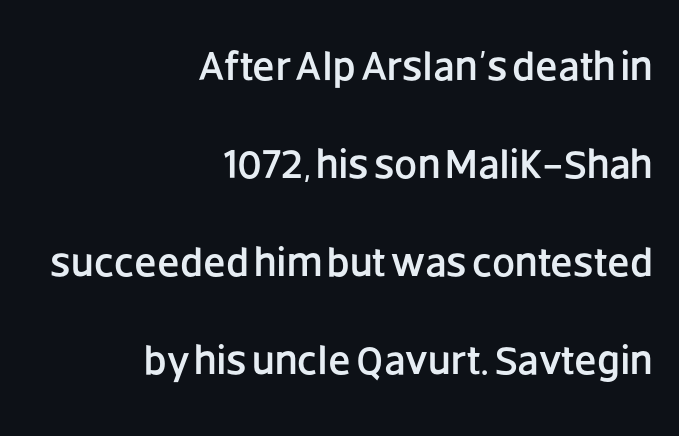
{"serif": "no", "italic": "no", "width": "normal", "stroke_contrast": "low", "x_height": "large", "monospaced": "no", "underline": "no", "align": "right", "line_spacing": "loose", "line_spacing_ratio": 2.39, "letter_spacing": "normal", "letter_spacing_em": 0.0, "glyph_px": 41}
